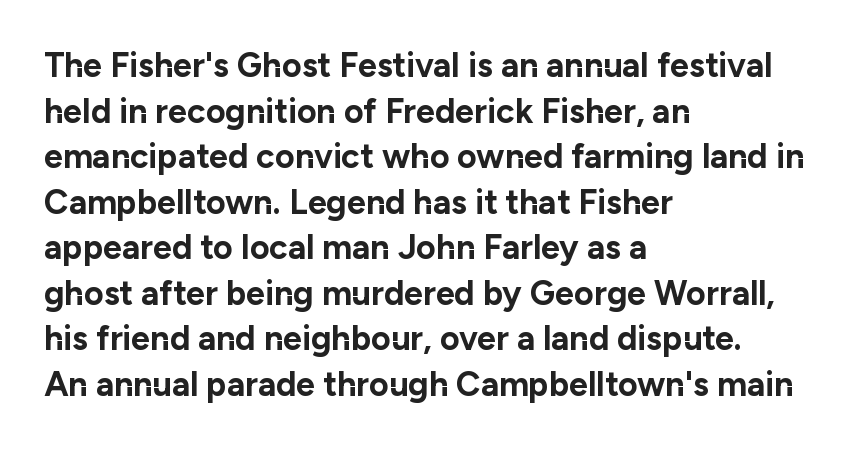
Q: Is the text bold? A: Yes.
Q: Is the text italic (slanted)? A: No, it is upright.
Q: Is the typeface a serif or a sans-serif typeface? A: Sans-serif.
Q: Is the text underlined? A: No.
Q: How is the paragraph aligned? A: Left-aligned.
Q: Is the spacing between letters normal or unusually wide? A: Normal.
Q: Is the spacing between lines tight, normal or loose? A: Normal.
Q: Width (condensed, normal, or wide)? A: Normal.
Q: Stroke contrast? A: Low.
Q: x-height? A: Medium.
Q: Monospaced? A: No.
